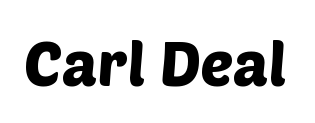
This sample uses plain, unmodified letter spacing. Each letter's strokes conclude bluntly, with no projecting serifs. Looks like regular typesetting: each glyph gets only the width it needs. Clear beneath every line of the passage.
